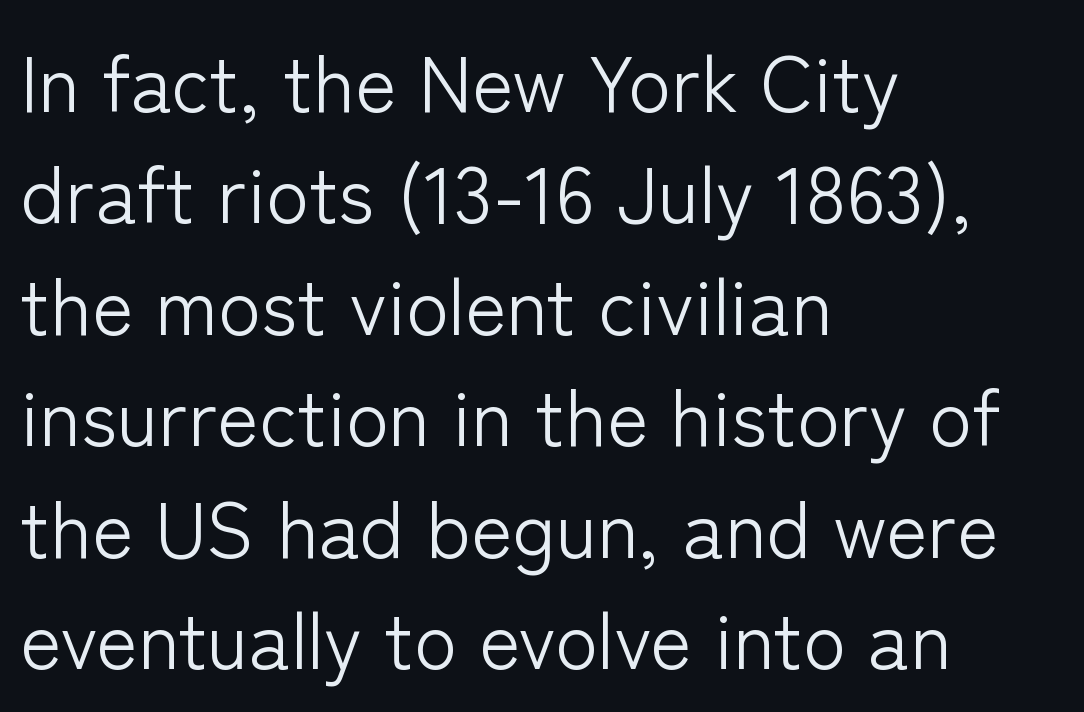
Q: Is the text bold? A: No.
Q: Is the text italic (slanted)? A: No, it is upright.
Q: Is the typeface a serif or a sans-serif typeface? A: Sans-serif.
Q: Is the text underlined? A: No.
Q: How is the paragraph aligned? A: Left-aligned.
Q: Is the spacing between letters normal or unusually wide? A: Normal.
Q: Is the spacing between lines tight, normal or loose? A: Normal.
Q: Width (condensed, normal, or wide)? A: Normal.
Q: Stroke contrast? A: Low.
Q: x-height? A: Medium.
Q: Monospaced? A: No.
